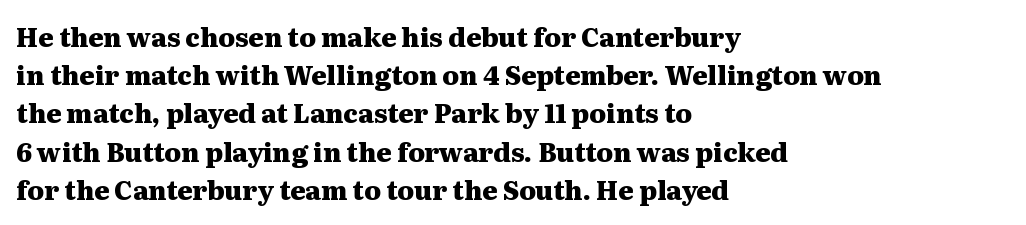
The image shows 26 px bold type, upright; set left-aligned, normal line spacing (1.47x), normal letter spacing, not underlined.
